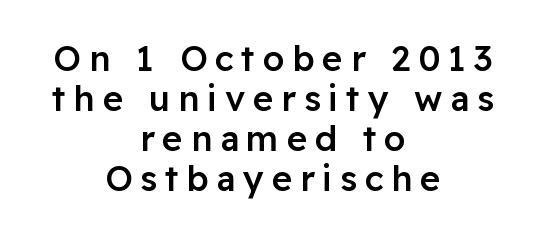
{"serif": "no", "italic": "no", "bold": "semi", "weight": "semibold", "width": "normal", "stroke_contrast": "low", "x_height": "medium", "monospaced": "no", "underline": "no", "align": "center", "line_spacing": "tight", "line_spacing_ratio": 1.14, "letter_spacing": "wide", "letter_spacing_em": 0.22, "glyph_px": 35}
